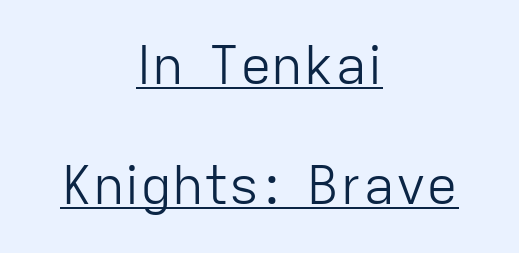
The image shows 53 px light sans-serif type, upright; set centered, loose line spacing (2.27x), normal letter spacing, underlined; low stroke contrast and a medium x-height.
